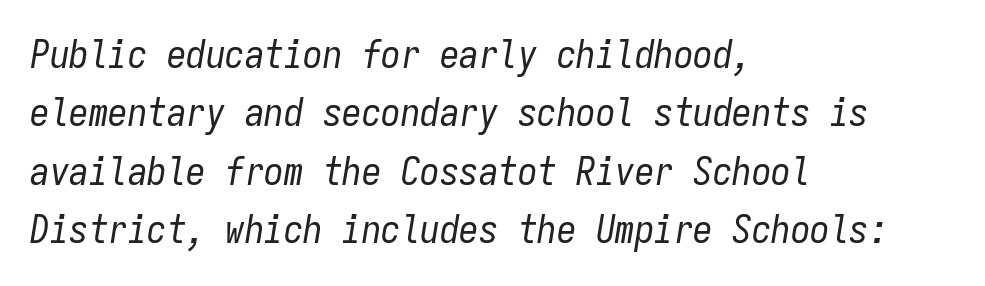
{"italic": "yes", "lean": "right", "slant_degrees": 9, "bold": "no", "weight": "regular", "width": "condensed", "stroke_contrast": "low", "x_height": "medium", "monospaced": "yes", "underline": "no", "align": "left", "line_spacing": "normal", "line_spacing_ratio": 1.5, "letter_spacing": "normal", "letter_spacing_em": 0.0, "glyph_px": 39}
